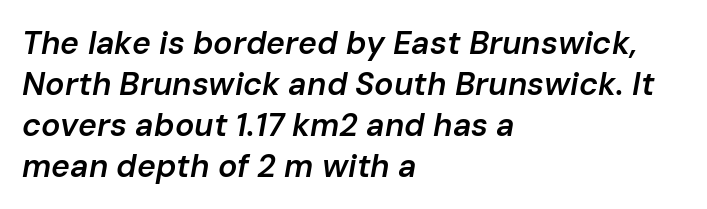
Typographic density is moderately raised because the face is semibold. The typography opts for an oblique posture over an upright one. Character widths vary here, with narrow letters taking less room than wide ones. The setting favours the left margin, as ordinary paragraphs usually do. This rendering features lettering with no underline.
